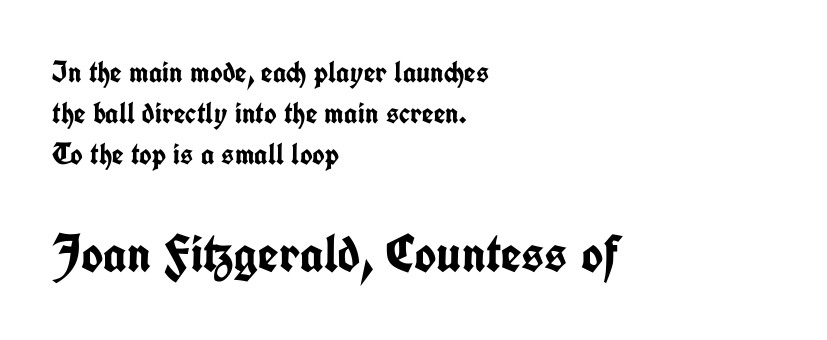
A full-strength bold gives these letters their thick strokes. Between one letter and the next there's only the usual sliver of space. Block two is the big one; block one sits smaller above it. Designer's note — italics off, roman on. The lines sit at an ordinary, default distance from one another.
